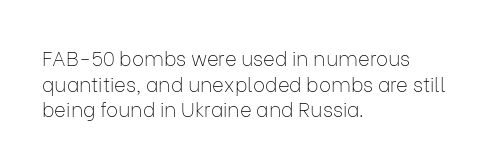
Q: Is the text bold? A: No.
Q: Is the text italic (slanted)? A: No, it is upright.
Q: Is the text underlined? A: No.
Q: How is the paragraph aligned? A: Left-aligned.
Q: Is the spacing between letters normal or unusually wide? A: Normal.
Q: Is the spacing between lines tight, normal or loose? A: Normal.
